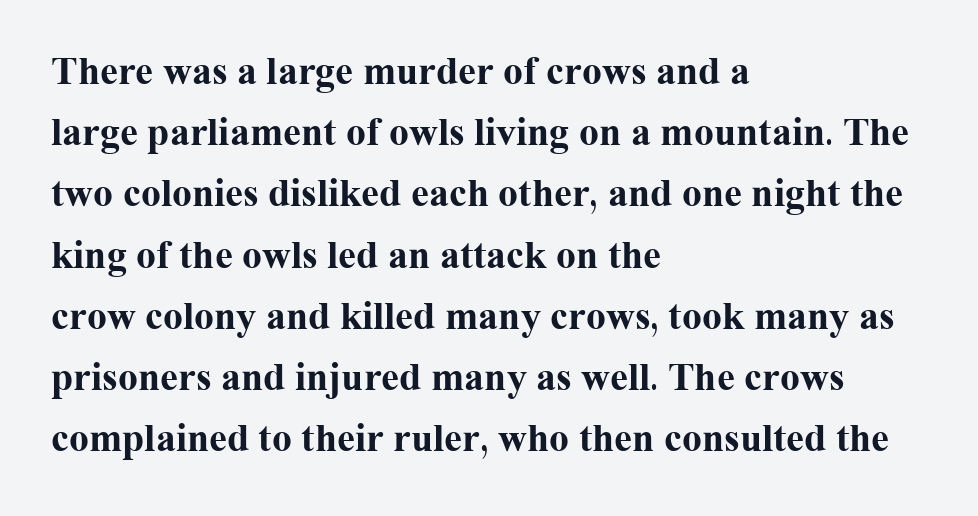
Q: Is the text bold? A: Yes.
Q: Is the text italic (slanted)? A: No, it is upright.
Q: Is the typeface a serif or a sans-serif typeface? A: Serif.
Q: Is the text underlined? A: No.
Q: How is the paragraph aligned? A: Left-aligned.
Q: Is the spacing between letters normal or unusually wide? A: Normal.
Q: Is the spacing between lines tight, normal or loose? A: Normal.
Q: Width (condensed, normal, or wide)? A: Normal.
Q: Stroke contrast? A: Medium.
Q: x-height? A: Medium.
Q: Monospaced? A: No.
